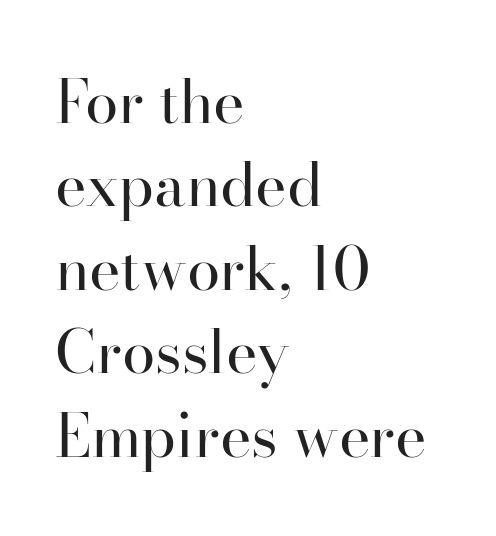
Q: Is the text bold? A: No.
Q: Is the text italic (slanted)? A: No, it is upright.
Q: Is the typeface a serif or a sans-serif typeface? A: Serif.
Q: Is the text underlined? A: No.
Q: How is the paragraph aligned? A: Left-aligned.
Q: Is the spacing between letters normal or unusually wide? A: Normal.
Q: Is the spacing between lines tight, normal or loose? A: Normal.
Q: Width (condensed, normal, or wide)? A: Normal.
Q: Stroke contrast? A: High.
Q: x-height? A: Small.
Q: Monospaced? A: No.
